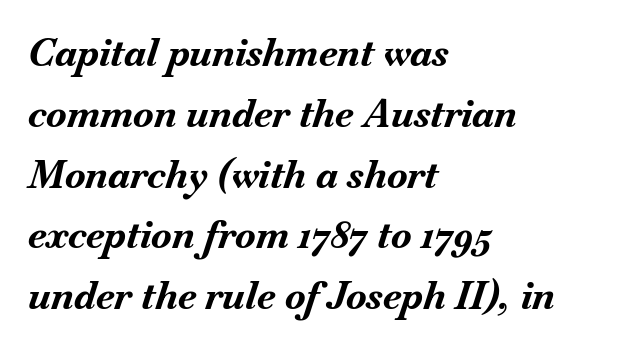
{"italic": "yes", "lean": "right", "slant_degrees": 18, "bold": "yes", "weight": "bold", "width": "normal", "stroke_contrast": "medium", "x_height": "small", "monospaced": "no", "underline": "no", "align": "left", "line_spacing": "normal", "line_spacing_ratio": 1.6, "letter_spacing": "normal", "letter_spacing_em": 0.0, "glyph_px": 38}
